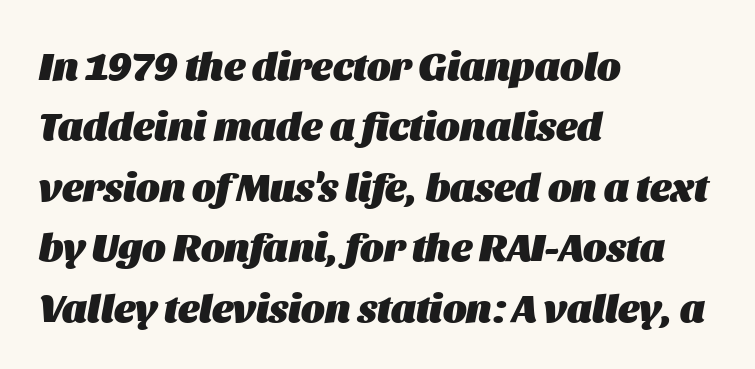
Q: Is the text bold? A: Yes.
Q: Is the text italic (slanted)? A: Yes, it leans right by about 11 degrees.
Q: Is the text underlined? A: No.
Q: How is the paragraph aligned? A: Left-aligned.
Q: Is the spacing between letters normal or unusually wide? A: Normal.
Q: Is the spacing between lines tight, normal or loose? A: Normal.
Q: Width (condensed, normal, or wide)? A: Normal.
Q: Stroke contrast? A: Medium.
Q: x-height? A: Large.
Q: Monospaced? A: No.
